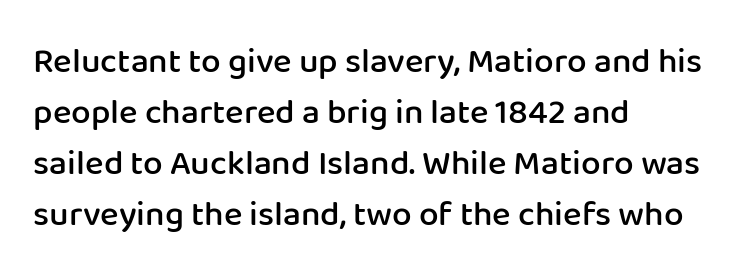
{"serif": "no", "italic": "no", "bold": "semi", "weight": "semibold", "width": "normal", "stroke_contrast": "low", "x_height": "medium", "monospaced": "no", "underline": "no", "align": "left", "line_spacing": "normal", "line_spacing_ratio": 1.46, "letter_spacing": "normal", "letter_spacing_em": 0.0, "glyph_px": 35}
